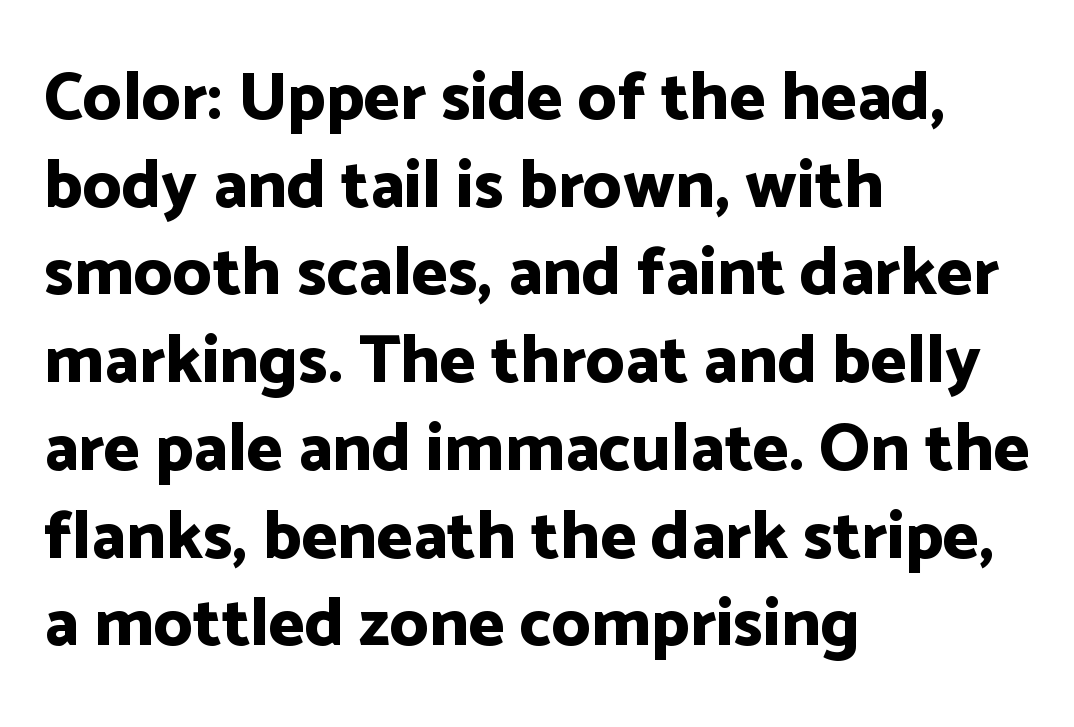
{"serif": "no", "italic": "no", "bold": "yes", "weight": "bold", "width": "normal", "stroke_contrast": "low", "x_height": "medium", "monospaced": "no", "underline": "no", "align": "left", "line_spacing": "normal", "line_spacing_ratio": 1.29, "letter_spacing": "normal", "letter_spacing_em": 0.0, "glyph_px": 68}
